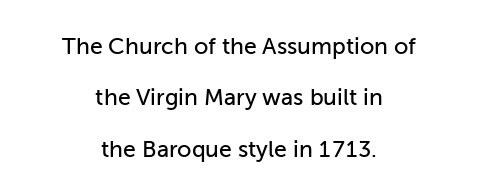
The image shows 23 px text type, upright; set centered, loose line spacing (2.23x), normal letter spacing, not underlined.
